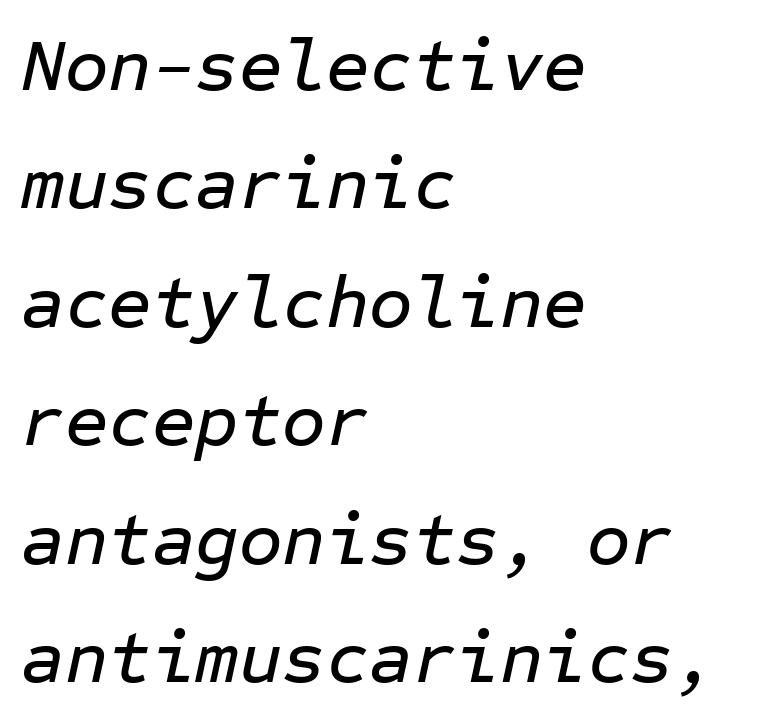
Q: Is the text italic (slanted)? A: Yes, it leans right by about 12 degrees.
Q: Is the text underlined? A: No.
Q: How is the paragraph aligned? A: Left-aligned.
Q: Is the spacing between letters normal or unusually wide? A: Normal.
Q: Is the spacing between lines tight, normal or loose? A: Normal.
Q: Width (condensed, normal, or wide)? A: Normal.
Q: Stroke contrast? A: Low.
Q: x-height? A: Medium.
Q: Monospaced? A: Yes.
